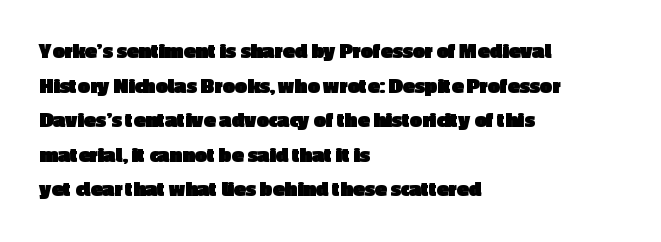
The image shows 22 px bold type, upright; set left-aligned, normal line spacing (1.57x), normal letter spacing, not underlined.
